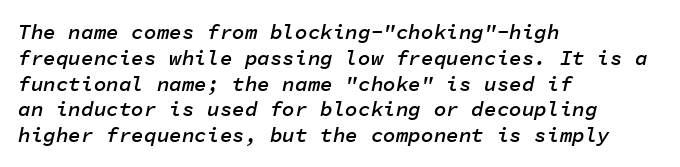
The image shows 21 px text type, italic (leaning right); set left-aligned, line spacing 1.23x, normal letter spacing, not underlined.
